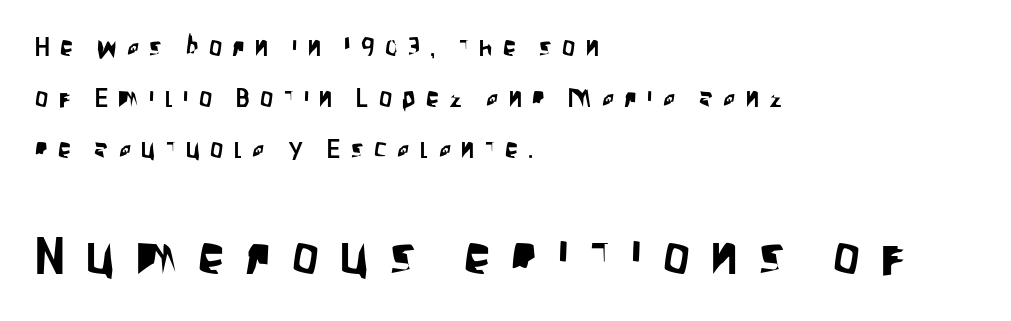
Q: Is the text italic (slanted)? A: No, it is upright.
Q: Is the typeface a serif or a sans-serif typeface? A: Sans-serif.
Q: Is the text underlined? A: No.
Q: How is the paragraph aligned? A: Left-aligned.
Q: Is the spacing between letters normal or unusually wide? A: Unusually wide.
Q: Is the spacing between lines tight, normal or loose? A: Loose.
Q: Which block of text is set in a larger size, the first (top) or the second (bottom)? A: The second (bottom) one.
Q: Width (condensed, normal, or wide)? A: Condensed.
Q: Stroke contrast? A: Low.
Q: x-height? A: Large.
Q: Monospaced? A: No.
